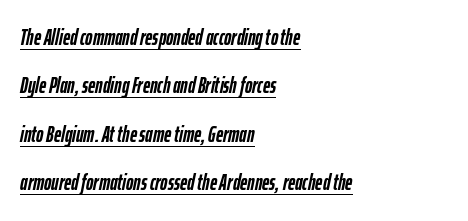
The image shows 22 px bold type, italic (leaning right); set left-aligned, loose line spacing (2.2x), normal letter spacing, underlined.
